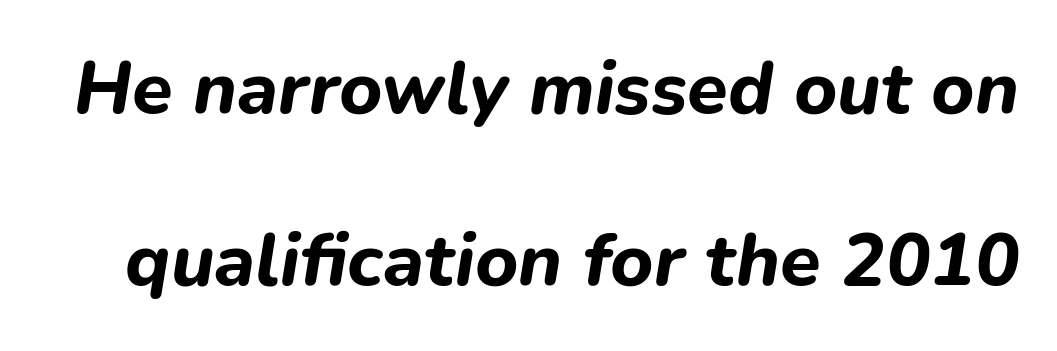
Q: Is the text bold? A: Yes.
Q: Is the text italic (slanted)? A: Yes, it leans right by about 9 degrees.
Q: Is the text underlined? A: No.
Q: Is the spacing between letters normal or unusually wide? A: Normal.
Q: Is the spacing between lines tight, normal or loose? A: Loose.
Q: Width (condensed, normal, or wide)? A: Normal.
Q: Stroke contrast? A: Low.
Q: x-height? A: Medium.
Q: Monospaced? A: No.
